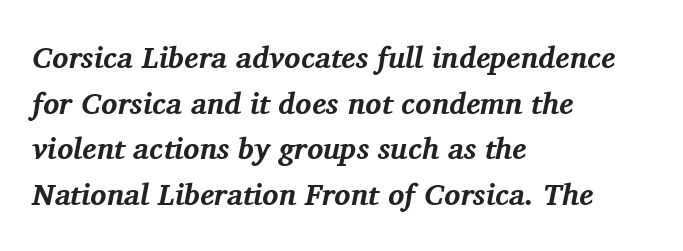
The image shows 30 px bold serif type, italic (leaning right); set left-aligned, normal line spacing (1.52x), normal letter spacing, not underlined; medium stroke contrast and a medium x-height.
